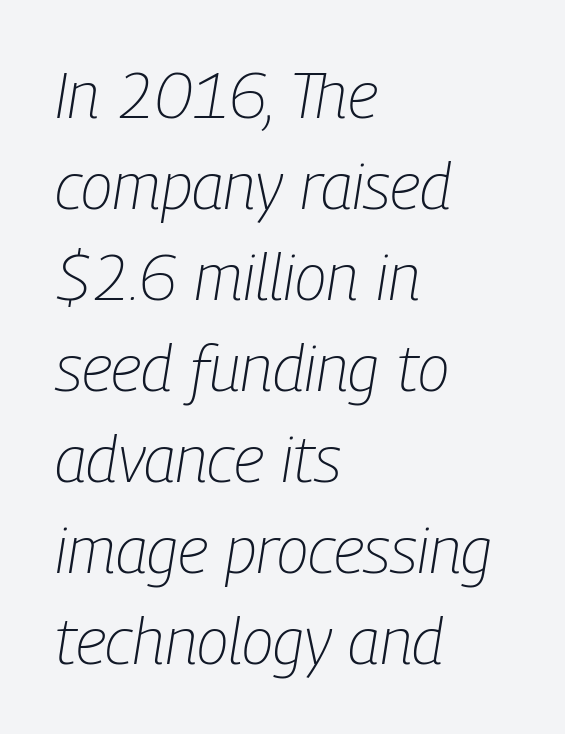
Q: Is the text bold? A: No.
Q: Is the text italic (slanted)? A: Yes, it leans right by about 9 degrees.
Q: Is the text underlined? A: No.
Q: How is the paragraph aligned? A: Left-aligned.
Q: Is the spacing between letters normal or unusually wide? A: Normal.
Q: Is the spacing between lines tight, normal or loose? A: Normal.
Q: Width (condensed, normal, or wide)? A: Condensed.
Q: Stroke contrast? A: Low.
Q: x-height? A: Medium.
Q: Monospaced? A: No.
